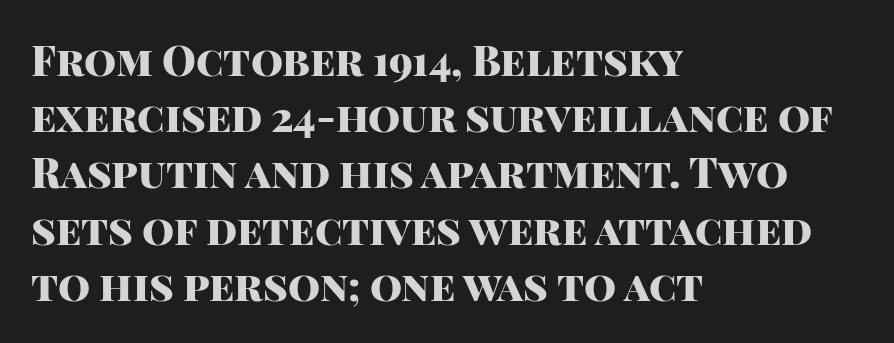
These lines sit exactly where default settings would place them. Proportional: the letters do not fall into vertical columns. I'd describe the lettering as bold — thick and assertive. The text was rendered using a sans face with plain stroke endings. Is there any slant? The stems are plumb. The passage is arranged the way most books set body copy — flush left.
